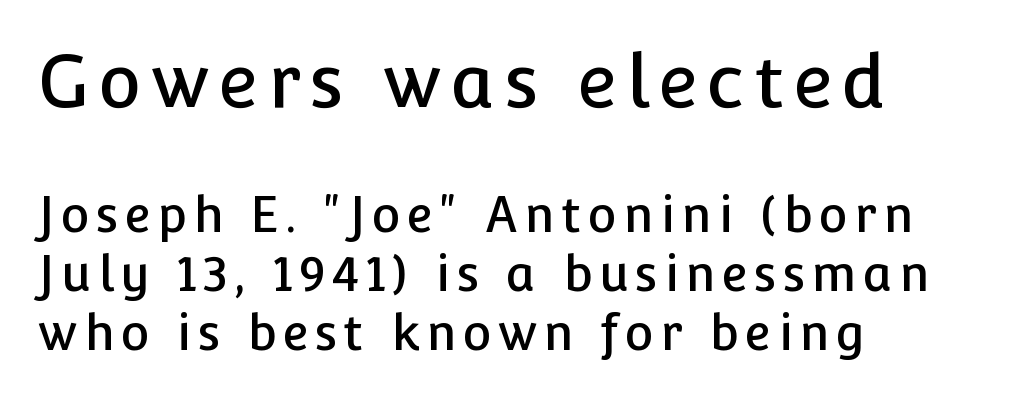
Q: Is the text italic (slanted)? A: No, it is upright.
Q: Is the typeface a serif or a sans-serif typeface? A: Sans-serif.
Q: Is the text underlined? A: No.
Q: How is the paragraph aligned? A: Left-aligned.
Q: Which block of text is set in a larger size, the first (top) or the second (bottom)? A: The first (top) one.
Q: Width (condensed, normal, or wide)? A: Normal.
Q: Stroke contrast? A: Low.
Q: x-height? A: Medium.
Q: Monospaced? A: No.
